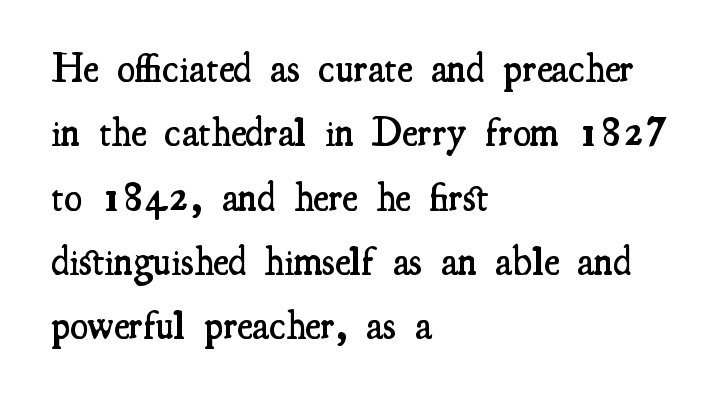
Q: Is the text bold? A: Semi-bold.
Q: Is the text italic (slanted)? A: No, it is upright.
Q: Is the typeface a serif or a sans-serif typeface? A: Serif.
Q: Is the text underlined? A: No.
Q: How is the paragraph aligned? A: Left-aligned.
Q: Is the spacing between letters normal or unusually wide? A: Normal.
Q: Is the spacing between lines tight, normal or loose? A: Normal.
Q: Width (condensed, normal, or wide)? A: Condensed.
Q: Stroke contrast? A: Medium.
Q: x-height? A: Small.
Q: Monospaced? A: No.
